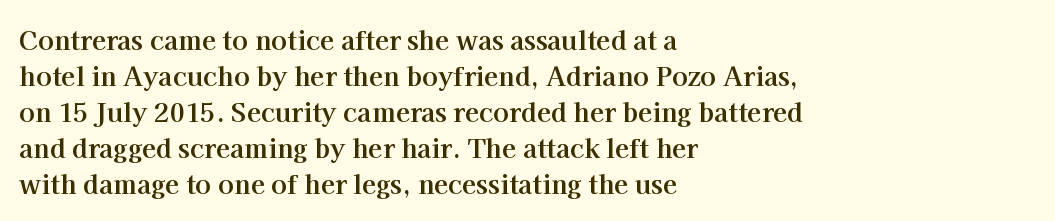
Q: Is the text bold? A: Yes.
Q: Is the text italic (slanted)? A: No, it is upright.
Q: Is the text underlined? A: No.
Q: How is the paragraph aligned? A: Left-aligned.
Q: Is the spacing between letters normal or unusually wide? A: Normal.
Q: Is the spacing between lines tight, normal or loose? A: Normal.
